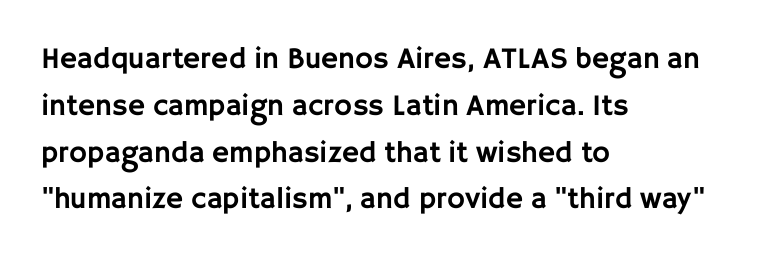
{"serif": "no", "italic": "no", "width": "normal", "stroke_contrast": "low", "x_height": "large", "monospaced": "no", "underline": "no", "align": "left", "line_spacing": "normal", "line_spacing_ratio": 1.56, "letter_spacing": "normal", "letter_spacing_em": 0.0, "glyph_px": 30}
